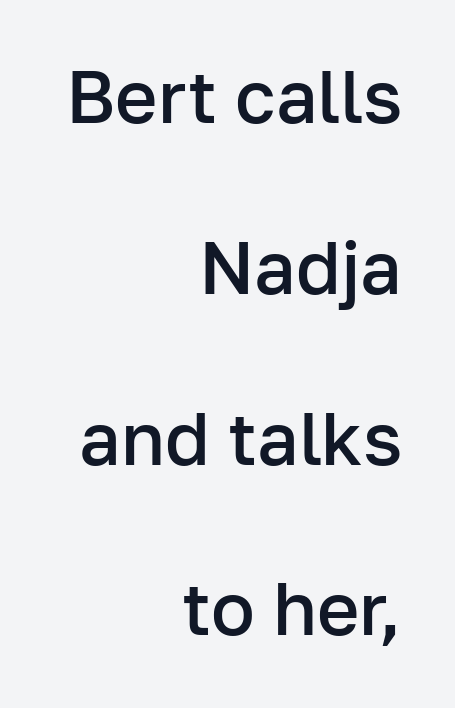
Q: Is the text bold? A: Semi-bold.
Q: Is the text italic (slanted)? A: No, it is upright.
Q: Is the typeface a serif or a sans-serif typeface? A: Sans-serif.
Q: Is the text underlined? A: No.
Q: How is the paragraph aligned? A: Right-aligned.
Q: Is the spacing between letters normal or unusually wide? A: Normal.
Q: Is the spacing between lines tight, normal or loose? A: Loose.
Q: Width (condensed, normal, or wide)? A: Normal.
Q: Stroke contrast? A: Low.
Q: x-height? A: Medium.
Q: Monospaced? A: No.
